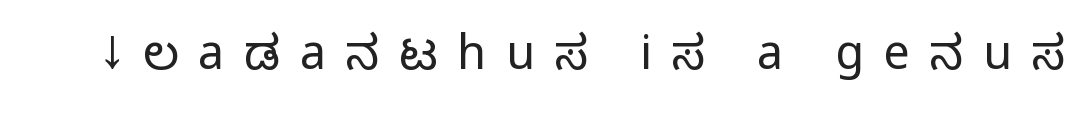
{"serif": "no", "italic": "no", "bold": "no", "weight": "regular", "width": "condensed", "stroke_contrast": "low", "x_height": "large", "monospaced": "no", "underline": "no", "letter_spacing": "wide", "letter_spacing_em": 0.42, "glyph_px": 47}
